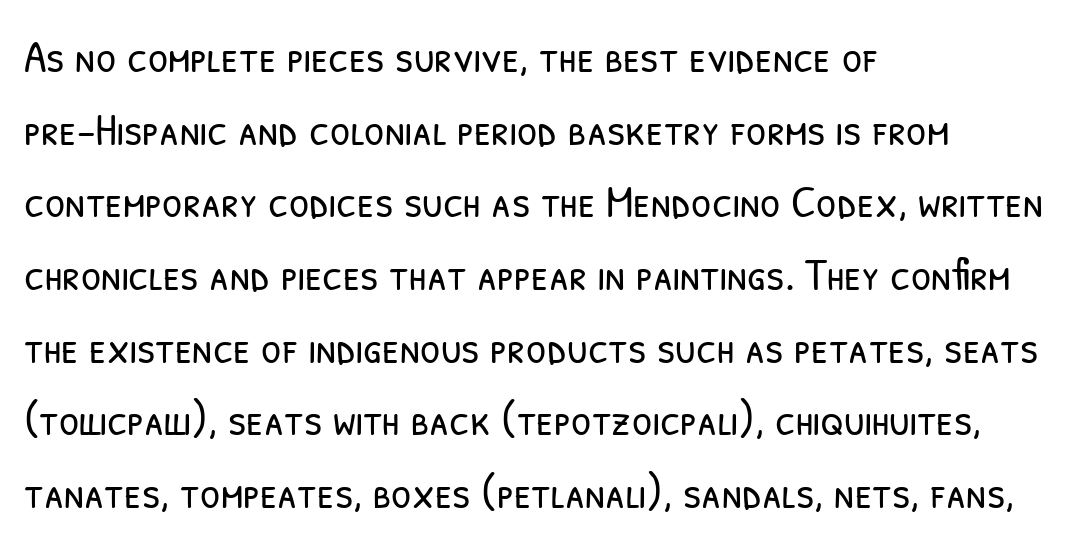
{"serif": "no", "bold": "no", "weight": "light", "width": "condensed", "stroke_contrast": "low", "x_height": "medium", "monospaced": "no", "underline": "no", "align": "left", "line_spacing": "normal", "line_spacing_ratio": 1.58, "letter_spacing": "normal", "letter_spacing_em": 0.0, "glyph_px": 46}
